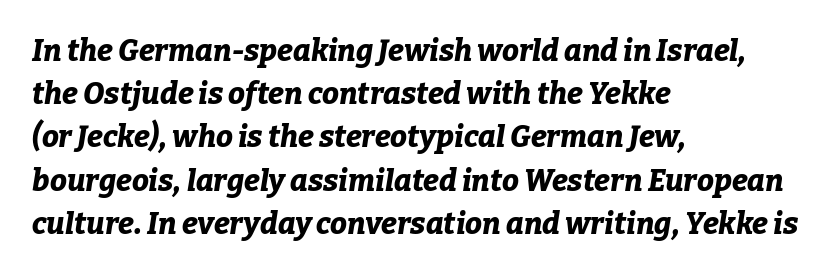
Quick note: underline off. Chunky letters — that's bold for sure. The face used here is rendered with its standard letterfit. The space between consecutive lines is moderate. This sample uses an oblique cut, with every glyph tilted off the vertical.
